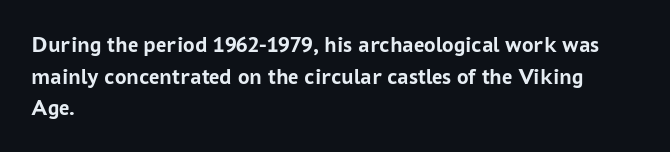
The image shows 23 px bold type, upright; set left-aligned, normal line spacing (1.37x), normal letter spacing, not underlined.
